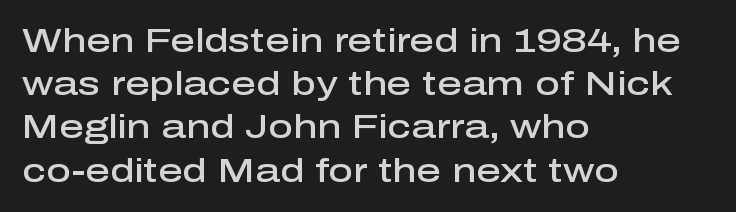
{"serif": "no", "italic": "no", "bold": "semi", "weight": "semibold", "width": "normal", "stroke_contrast": "low", "x_height": "medium", "monospaced": "no", "underline": "no", "align": "left", "line_spacing": "normal", "line_spacing_ratio": 1.27, "letter_spacing": "normal", "letter_spacing_em": 0.0, "glyph_px": 34}
